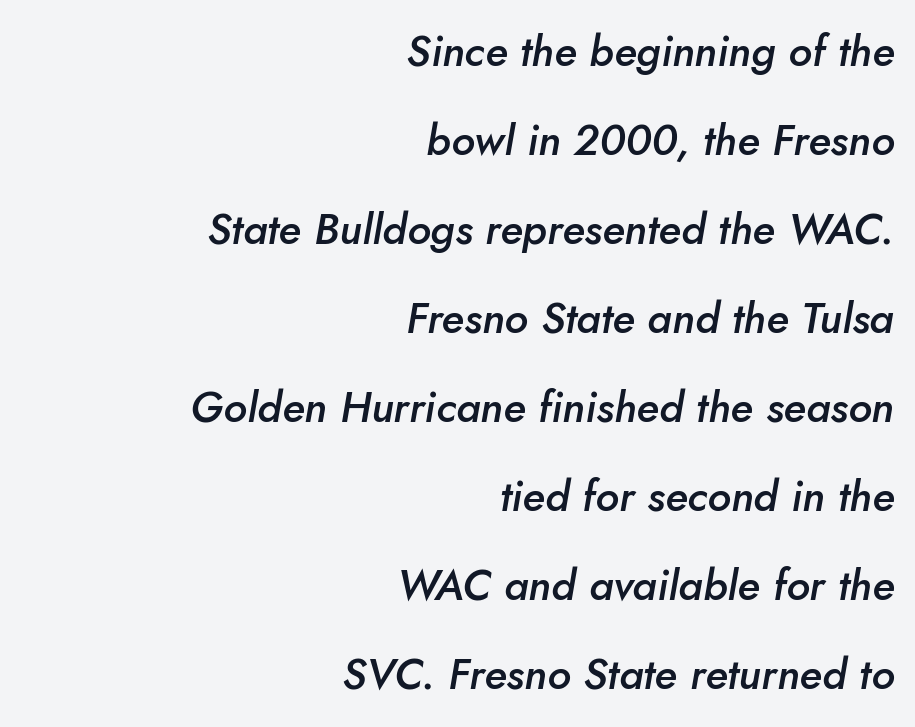
The image shows 43 px semibold type, italic (leaning right); set right-aligned, loose line spacing (2.07x), normal letter spacing, not underlined; low stroke contrast and a small x-height.
